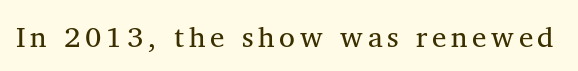
Varying glyph widths throughout — classic text-font behaviour. Type without underlining. Stroke thickness stays within the range of a standard reading face or lighter. This is serif lettering, the kind often seen in printed books.
